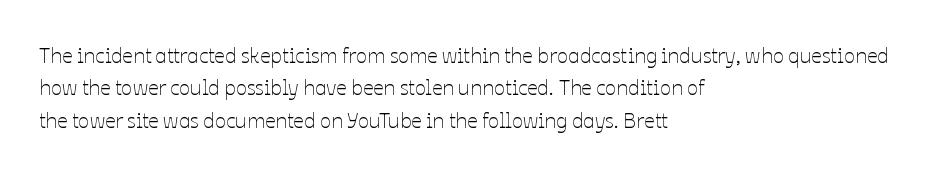
Q: Is the text bold? A: No.
Q: Is the text italic (slanted)? A: No, it is upright.
Q: Is the text underlined? A: No.
Q: How is the paragraph aligned? A: Left-aligned.
Q: Is the spacing between letters normal or unusually wide? A: Normal.
Q: Is the spacing between lines tight, normal or loose? A: Normal.
